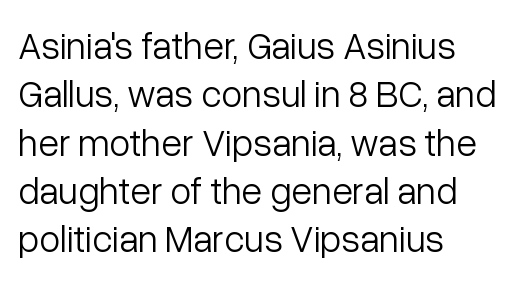
Q: Is the text bold? A: No.
Q: Is the text italic (slanted)? A: No, it is upright.
Q: Is the typeface a serif or a sans-serif typeface? A: Sans-serif.
Q: Is the text underlined? A: No.
Q: How is the paragraph aligned? A: Left-aligned.
Q: Is the spacing between letters normal or unusually wide? A: Normal.
Q: Is the spacing between lines tight, normal or loose? A: Normal.
Q: Width (condensed, normal, or wide)? A: Normal.
Q: Stroke contrast? A: Low.
Q: x-height? A: Medium.
Q: Monospaced? A: No.
